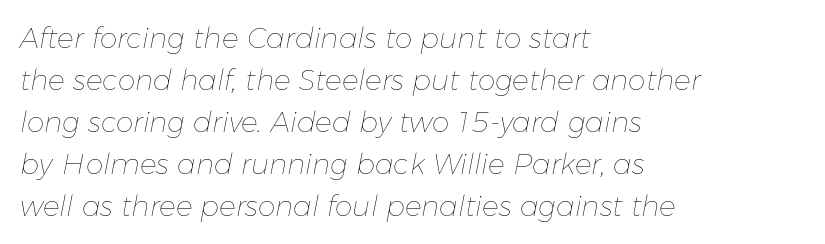
Q: Is the text bold? A: No.
Q: Is the text italic (slanted)? A: Yes, it leans right by about 11 degrees.
Q: Is the text underlined? A: No.
Q: How is the paragraph aligned? A: Left-aligned.
Q: Is the spacing between letters normal or unusually wide? A: Normal.
Q: Is the spacing between lines tight, normal or loose? A: Normal.
Q: Width (condensed, normal, or wide)? A: Normal.
Q: Stroke contrast? A: Low.
Q: x-height? A: Medium.
Q: Monospaced? A: No.
